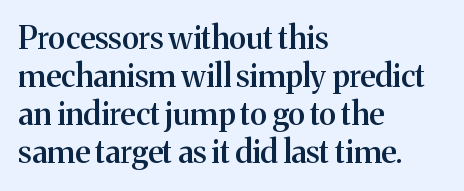
Q: Is the text bold? A: Semi-bold.
Q: Is the text italic (slanted)? A: No, it is upright.
Q: Is the typeface a serif or a sans-serif typeface? A: Serif.
Q: Is the text underlined? A: No.
Q: How is the paragraph aligned? A: Left-aligned.
Q: Is the spacing between letters normal or unusually wide? A: Normal.
Q: Width (condensed, normal, or wide)? A: Normal.
Q: Stroke contrast? A: Medium.
Q: x-height? A: Medium.
Q: Monospaced? A: No.
